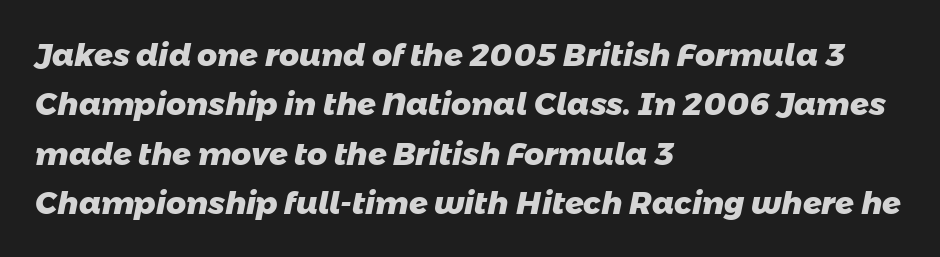
{"serif": "no", "bold": "yes", "weight": "heavy", "width": "normal", "stroke_contrast": "low", "x_height": "medium", "monospaced": "no", "underline": "no", "align": "left", "line_spacing": "normal", "line_spacing_ratio": 1.59, "letter_spacing": "normal", "letter_spacing_em": 0.0, "glyph_px": 31}
